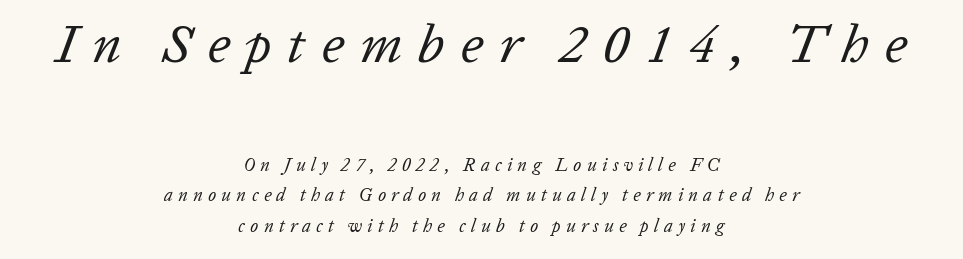
The image shows 54 px regular-weight type, italic (leaning right); set centered, line spacing 1.71x, unusually wide letter spacing (+0.29 em), not underlined; the first (top) block is 3.0x larger; low stroke contrast and a medium x-height.
